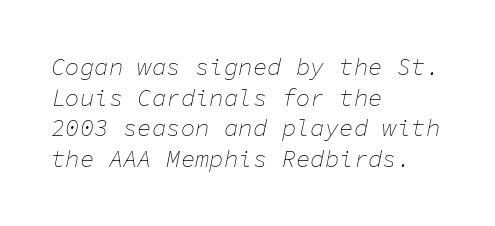
The image shows 24 px text type, italic (leaning right); set left-aligned, normal line spacing (1.28x), normal letter spacing, not underlined.
